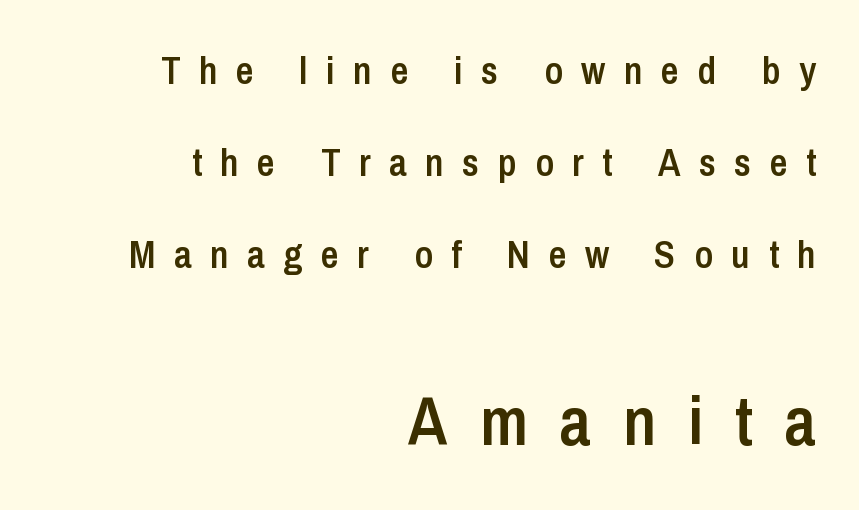
The image shows 68 px semibold, condensed sans-serif type, upright; set right-aligned, loose line spacing (2.36x), unusually wide letter spacing (+0.47 em), not underlined; the second (bottom) block is 1.74x larger; low stroke contrast and a medium x-height.
